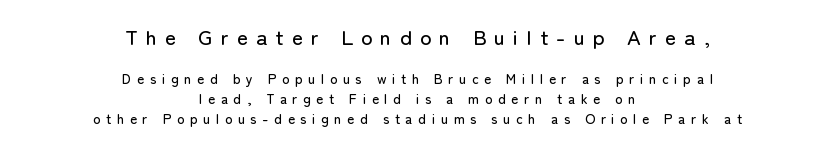
The image shows 21 px text type, upright; set centered, normal line spacing (1.44x), unusually wide letter spacing (+0.39 em), not underlined; the first (top) block is 1.5x larger.
